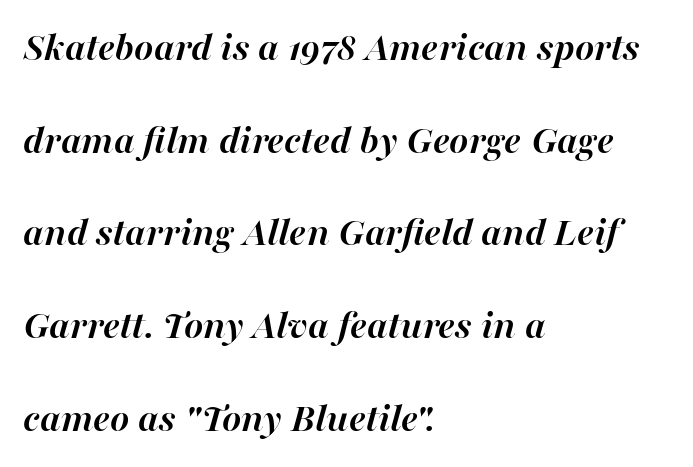
Q: Is the text bold? A: Yes.
Q: Is the text italic (slanted)? A: Yes, it leans right by about 16 degrees.
Q: Is the text underlined? A: No.
Q: How is the paragraph aligned? A: Left-aligned.
Q: Is the spacing between letters normal or unusually wide? A: Normal.
Q: Is the spacing between lines tight, normal or loose? A: Loose.
Q: Width (condensed, normal, or wide)? A: Normal.
Q: Stroke contrast? A: High.
Q: x-height? A: Medium.
Q: Monospaced? A: No.
